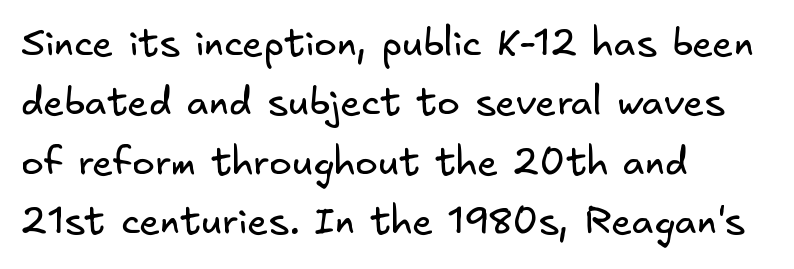
If you drew a ruler down the left edge, every line would touch it. The baseline area is clear. Classification — sans serif. No chunkiness to these letters — they're not bold.
